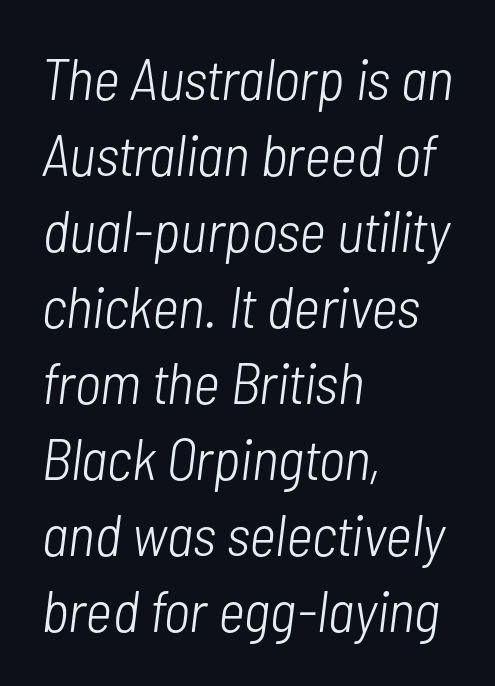
The image shows 58 px light, condensed type, italic (leaning right); set left-aligned, normal line spacing (1.31x), normal letter spacing, not underlined; low stroke contrast and a medium x-height.
